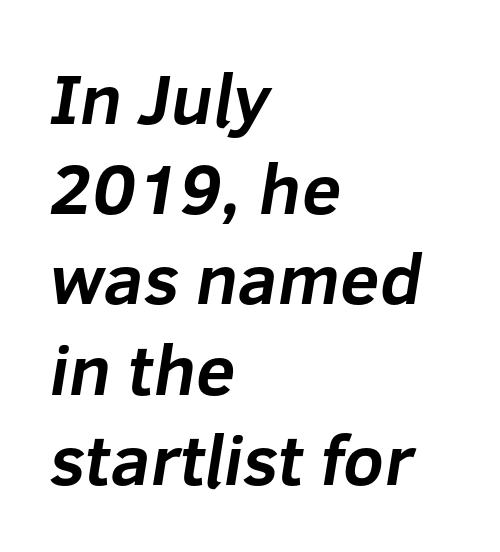
Think of a printed novel: that variable character pitch is what you see here. Successive baselines arrive at the customary interval. Nobody drew a line under any word here. Heavy, bold letterforms. Is this a sans? Yes — the strokes have no serifs.
